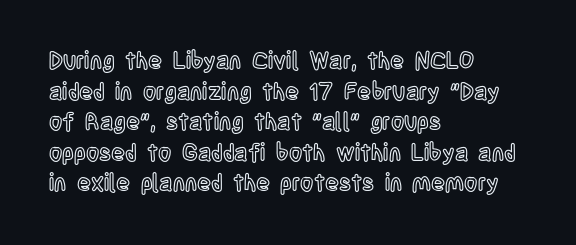
Q: Is the text italic (slanted)? A: No, it is upright.
Q: Is the text underlined? A: No.
Q: How is the paragraph aligned? A: Left-aligned.
Q: Is the spacing between letters normal or unusually wide? A: Normal.
Q: Is the spacing between lines tight, normal or loose? A: Normal.
